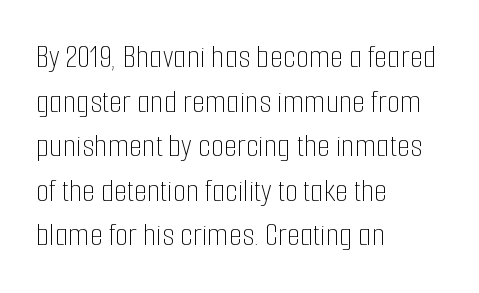
{"italic": "no", "bold": "no", "weight": "thin", "width": "condensed", "stroke_contrast": "low", "x_height": "medium", "monospaced": "no", "underline": "no", "align": "left", "line_spacing": "normal", "line_spacing_ratio": 1.31, "letter_spacing": "normal", "letter_spacing_em": 0.0, "glyph_px": 34}
